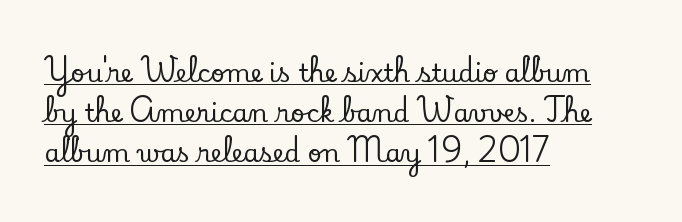
Q: Is the text italic (slanted)? A: No, it is upright.
Q: Is the text underlined? A: Yes.
Q: How is the paragraph aligned? A: Left-aligned.
Q: Is the spacing between letters normal or unusually wide? A: Normal.
Q: Is the spacing between lines tight, normal or loose? A: Normal.
